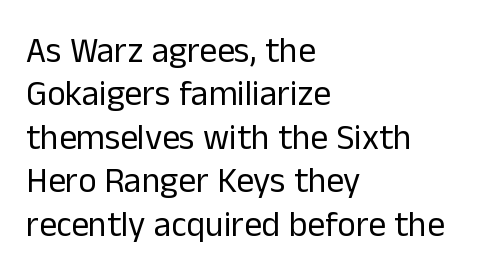
The line texture is even and compact thanks to regular tracking. Notice how the stems are strictly vertical — no italics here. Note: no serifs on the glyphs. Spacing verdict: proportional, widths tailored to each character. Has an underline been added? It has not. The text block is weighted toward the left margin, trailing off unevenly rightward.
